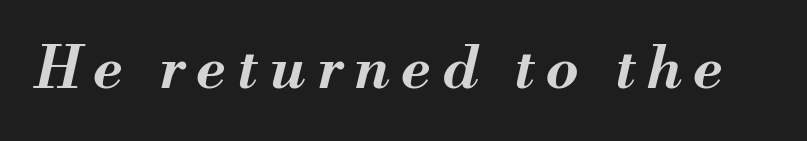
The image shows 58 px bold type, italic (leaning right); set unusually wide letter spacing (+0.21 em), not underlined; medium stroke contrast and a small x-height.
